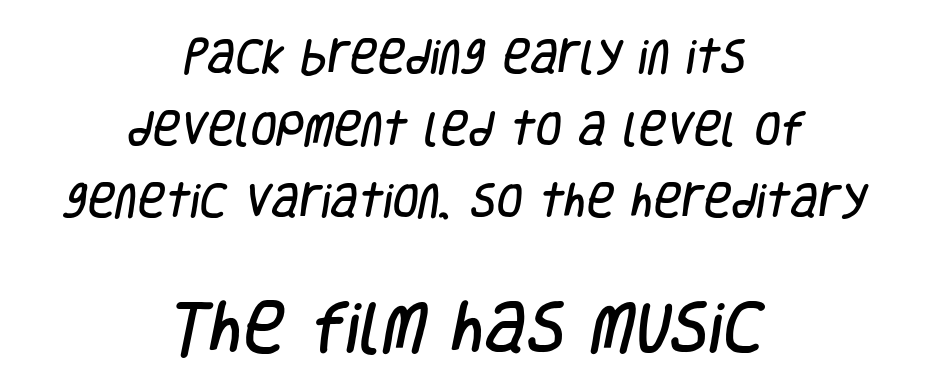
Q: Is the typeface a serif or a sans-serif typeface? A: Sans-serif.
Q: Is the text underlined? A: No.
Q: How is the paragraph aligned? A: Centered.
Q: Is the spacing between letters normal or unusually wide? A: Normal.
Q: Which block of text is set in a larger size, the first (top) or the second (bottom)? A: The second (bottom) one.
Q: Width (condensed, normal, or wide)? A: Condensed.
Q: Stroke contrast? A: Low.
Q: x-height? A: Large.
Q: Monospaced? A: No.
